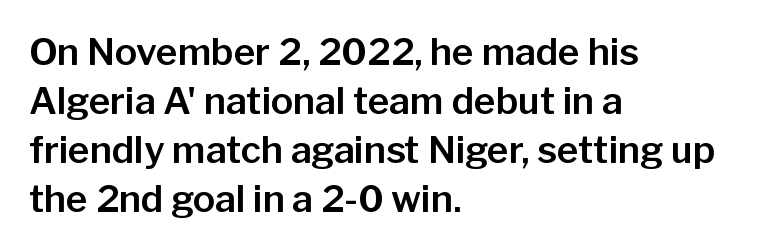
Q: Is the text italic (slanted)? A: No, it is upright.
Q: Is the typeface a serif or a sans-serif typeface? A: Sans-serif.
Q: Is the text underlined? A: No.
Q: How is the paragraph aligned? A: Left-aligned.
Q: Is the spacing between letters normal or unusually wide? A: Normal.
Q: Is the spacing between lines tight, normal or loose? A: Normal.
Q: Width (condensed, normal, or wide)? A: Normal.
Q: Stroke contrast? A: Low.
Q: x-height? A: Medium.
Q: Monospaced? A: No.
